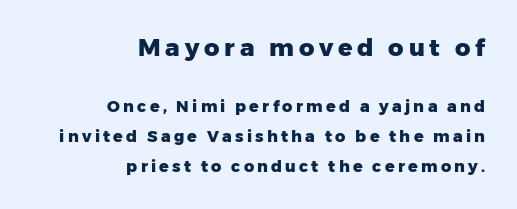
The type is letterspaced generously, with wide tracking. Visually, the top section dominates because its glyphs are scaled up. The font is running at its bold setting. Type without underlining.
